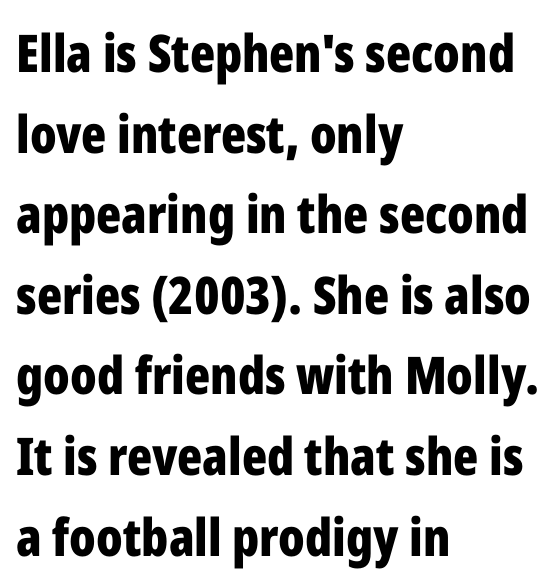
The image shows 52 px bold, condensed sans-serif type, upright; set left-aligned, normal line spacing (1.55x), normal letter spacing, not underlined; low stroke contrast and a medium x-height.
